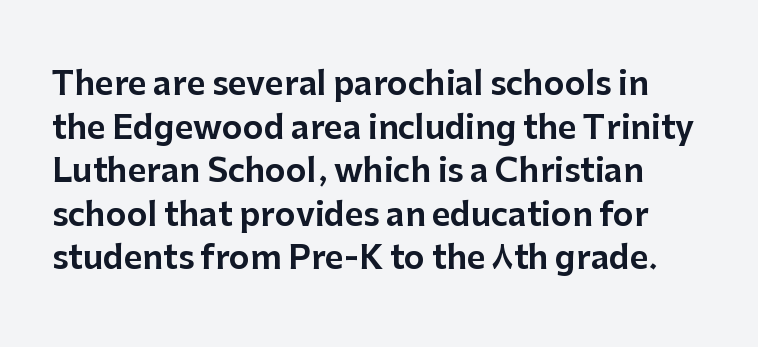
{"serif": "no", "italic": "no", "width": "normal", "stroke_contrast": "low", "x_height": "medium", "monospaced": "no", "underline": "no", "line_spacing": "normal", "line_spacing_ratio": 1.36, "letter_spacing": "normal", "letter_spacing_em": 0.0, "glyph_px": 32}
